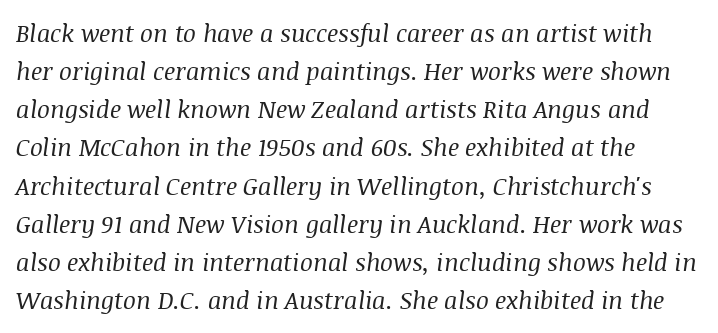
The image shows 24 px text type, italic (leaning right); set normal line spacing (1.59x), normal letter spacing, not underlined.
